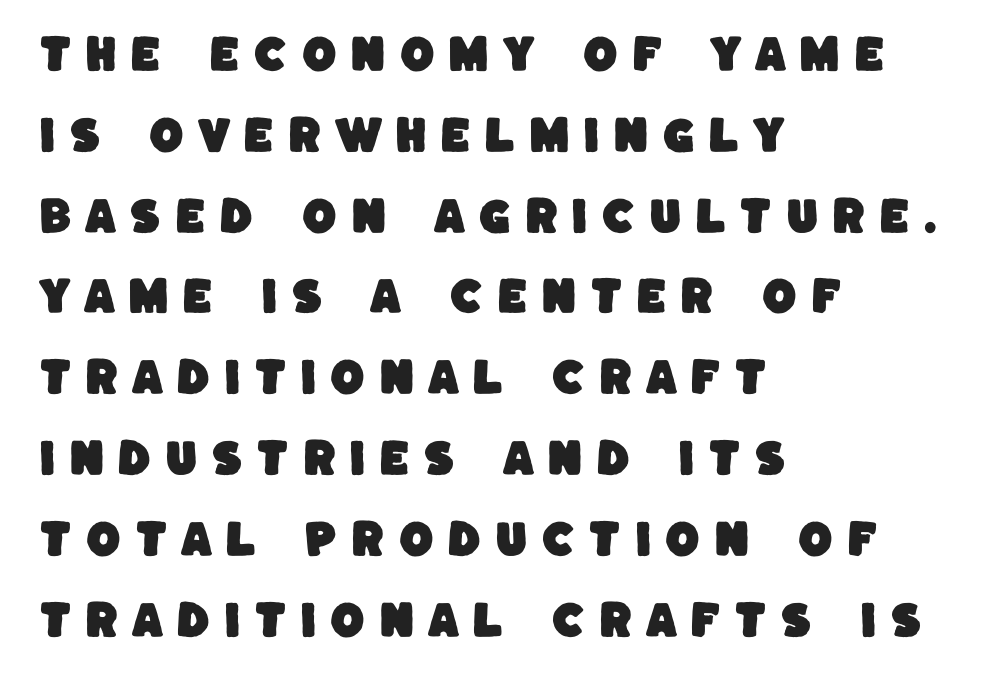
{"serif": "no", "width": "normal", "stroke_contrast": "low", "x_height": "large", "monospaced": "no", "underline": "no", "align": "left", "line_spacing": "loose", "line_spacing_ratio": 2.02, "letter_spacing": "wide", "letter_spacing_em": 0.33, "glyph_px": 40}
